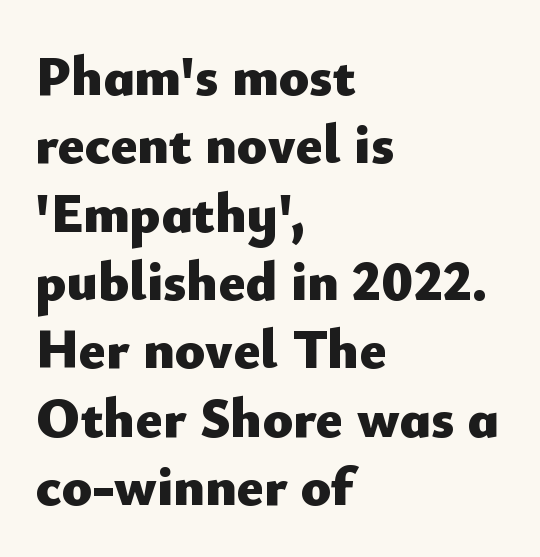
{"serif": "no", "italic": "no", "bold": "yes", "weight": "heavy", "width": "normal", "stroke_contrast": "low", "x_height": "small", "monospaced": "no", "underline": "no", "align": "left", "line_spacing_ratio": 1.22, "letter_spacing": "normal", "letter_spacing_em": 0.0, "glyph_px": 56}
